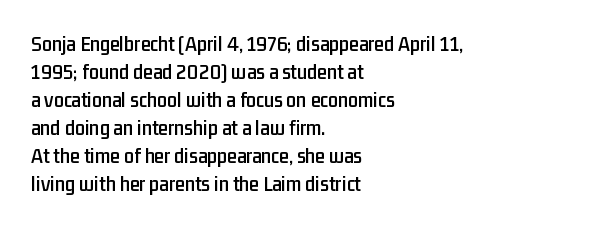
The image shows 22 px text type, upright; set left-aligned, normal line spacing (1.27x), normal letter spacing, not underlined.
